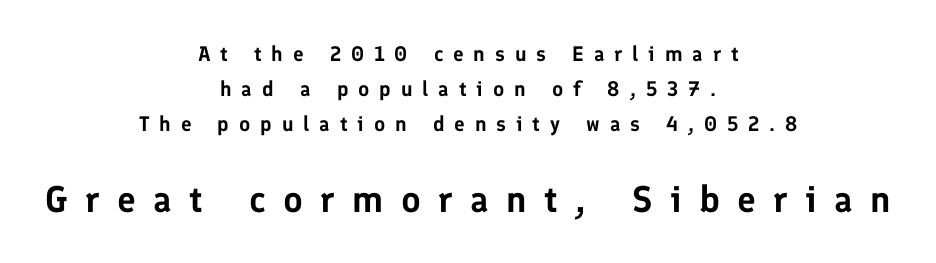
The image shows 37 px sans-serif type, upright; set centered, normal line spacing (1.67x), unusually wide letter spacing (+0.47 em), not underlined; the second (bottom) block is 1.76x larger; low stroke contrast and a medium x-height.
